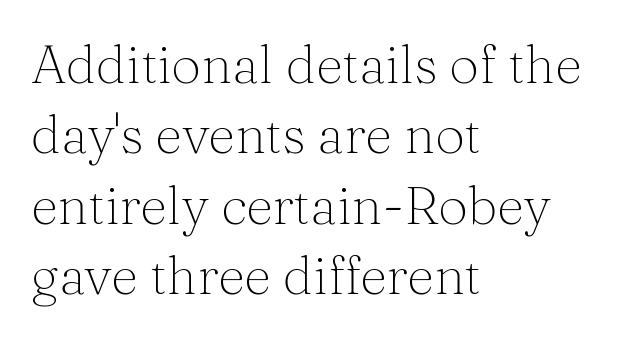
Q: Is the text bold? A: No.
Q: Is the text italic (slanted)? A: No, it is upright.
Q: Is the typeface a serif or a sans-serif typeface? A: Serif.
Q: Is the text underlined? A: No.
Q: How is the paragraph aligned? A: Left-aligned.
Q: Is the spacing between letters normal or unusually wide? A: Normal.
Q: Is the spacing between lines tight, normal or loose? A: Normal.
Q: Width (condensed, normal, or wide)? A: Normal.
Q: Stroke contrast? A: Medium.
Q: x-height? A: Medium.
Q: Monospaced? A: No.
